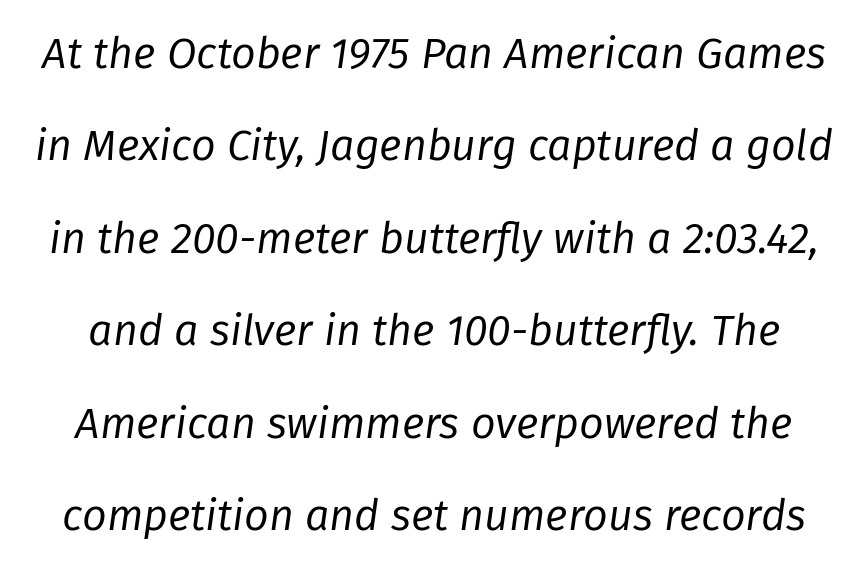
{"italic": "yes", "lean": "right", "slant_degrees": 8, "bold": "no", "weight": "regular", "width": "normal", "stroke_contrast": "low", "x_height": "medium", "monospaced": "no", "underline": "no", "line_spacing": "loose", "line_spacing_ratio": 2.15, "letter_spacing": "normal", "letter_spacing_em": 0.0, "glyph_px": 43}
